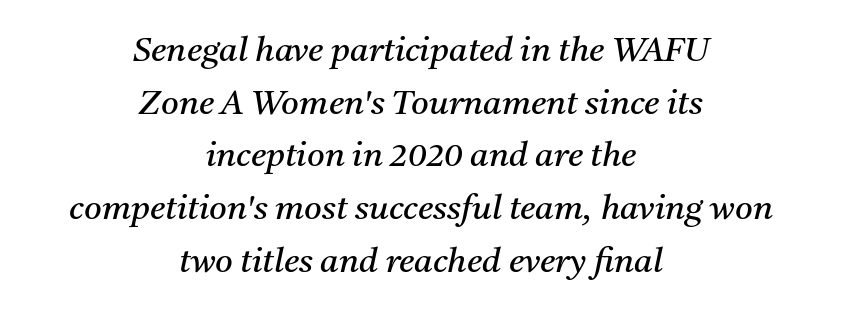
The image shows 34 px regular-weight serif type, italic (leaning right); set centered, normal line spacing (1.55x), normal letter spacing, not underlined; medium stroke contrast and a medium x-height.
